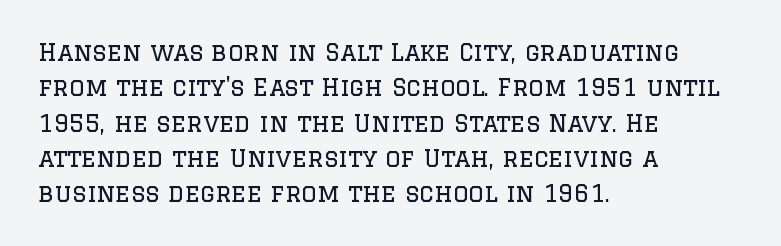
The image shows 24 px text type, upright; set left-aligned, normal line spacing (1.47x), normal letter spacing, not underlined.
